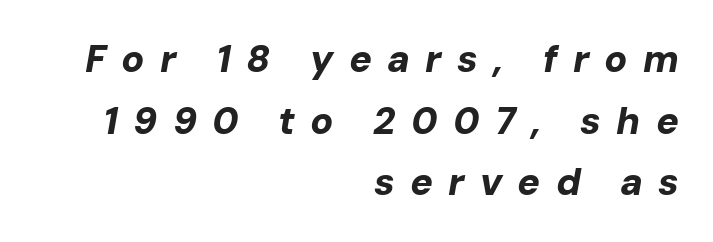
{"italic": "yes", "lean": "right", "slant_degrees": 10, "bold": "yes", "weight": "bold", "width": "normal", "stroke_contrast": "low", "x_height": "medium", "monospaced": "no", "underline": "no", "align": "right", "line_spacing": "normal", "line_spacing_ratio": 1.62, "letter_spacing": "wide", "letter_spacing_em": 0.4, "glyph_px": 38}
